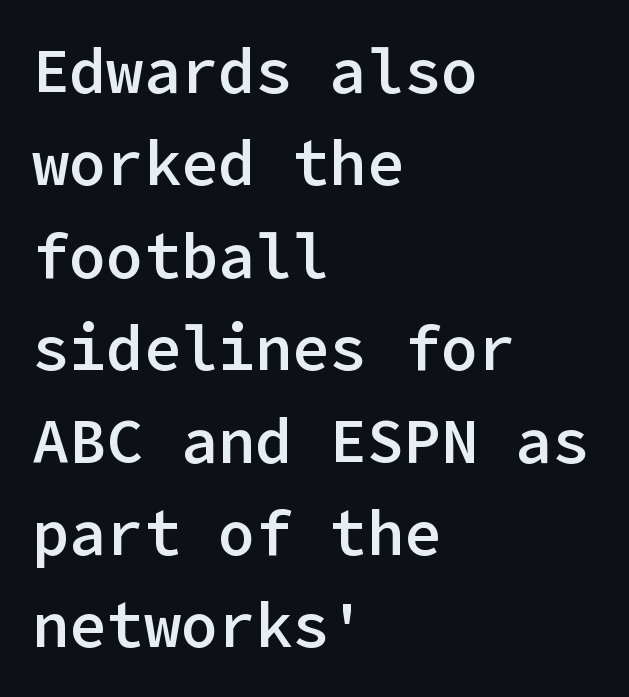
The image shows 62 px semibold sans-serif type, upright; set left-aligned, normal line spacing (1.49x), normal letter spacing, not underlined; low stroke contrast and a medium x-height.
